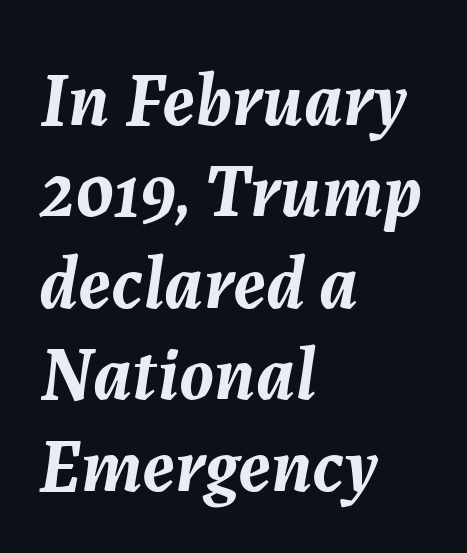
The image shows 75 px semibold type, italic (leaning right); set left-aligned, line spacing 1.22x, normal letter spacing, not underlined; medium stroke contrast and a medium x-height.
